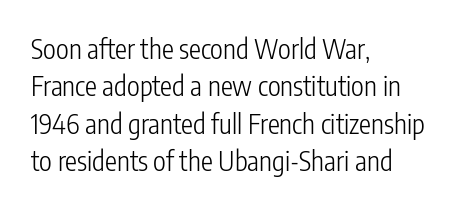
Interline gaps are of average width in this sample. Inter-character spacing is left at the font's built-in metrics. If you drew a line through each stem, it would be perfectly vertical. Words float on clear page, feet unadorned. Each line starts at the same left margin while the right side varies.
